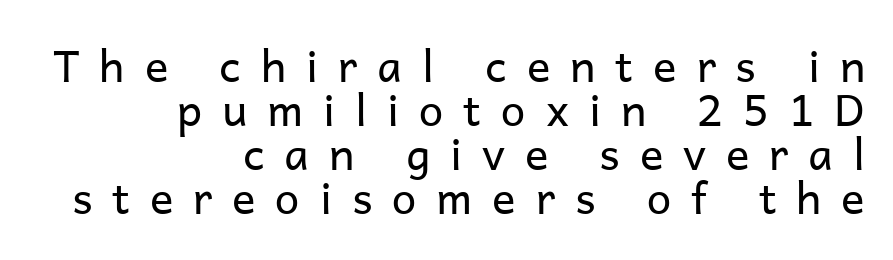
Q: Is the text bold? A: No.
Q: Is the text italic (slanted)? A: No, it is upright.
Q: Is the typeface a serif or a sans-serif typeface? A: Sans-serif.
Q: Is the text underlined? A: No.
Q: How is the paragraph aligned? A: Right-aligned.
Q: Is the spacing between letters normal or unusually wide? A: Unusually wide.
Q: Is the spacing between lines tight, normal or loose? A: Tight.
Q: Width (condensed, normal, or wide)? A: Normal.
Q: Stroke contrast? A: Low.
Q: x-height? A: Medium.
Q: Monospaced? A: No.
